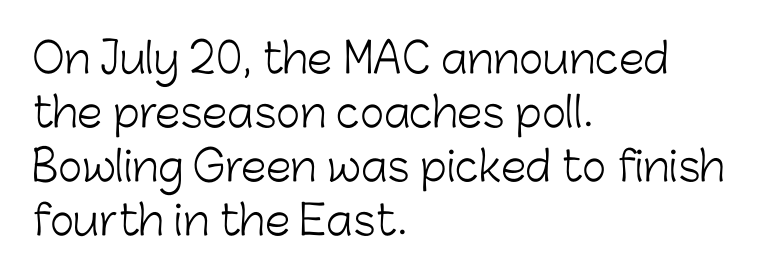
The image shows 41 px light sans-serif type, upright; set left-aligned, normal line spacing (1.32x), normal letter spacing, not underlined; low stroke contrast and a medium x-height.
